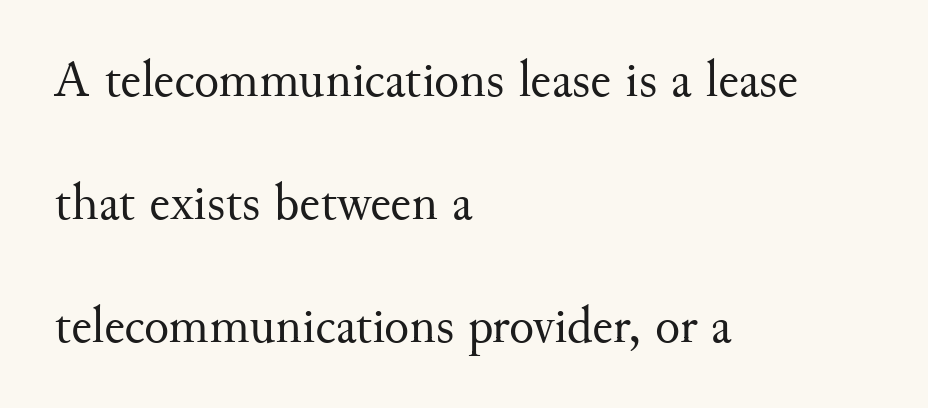
{"serif": "yes", "italic": "no", "bold": "no", "weight": "regular", "width": "normal", "stroke_contrast": "medium", "x_height": "small", "monospaced": "no", "underline": "no", "align": "left", "line_spacing": "loose", "line_spacing_ratio": 2.37, "letter_spacing": "normal", "letter_spacing_em": 0.0, "glyph_px": 52}
